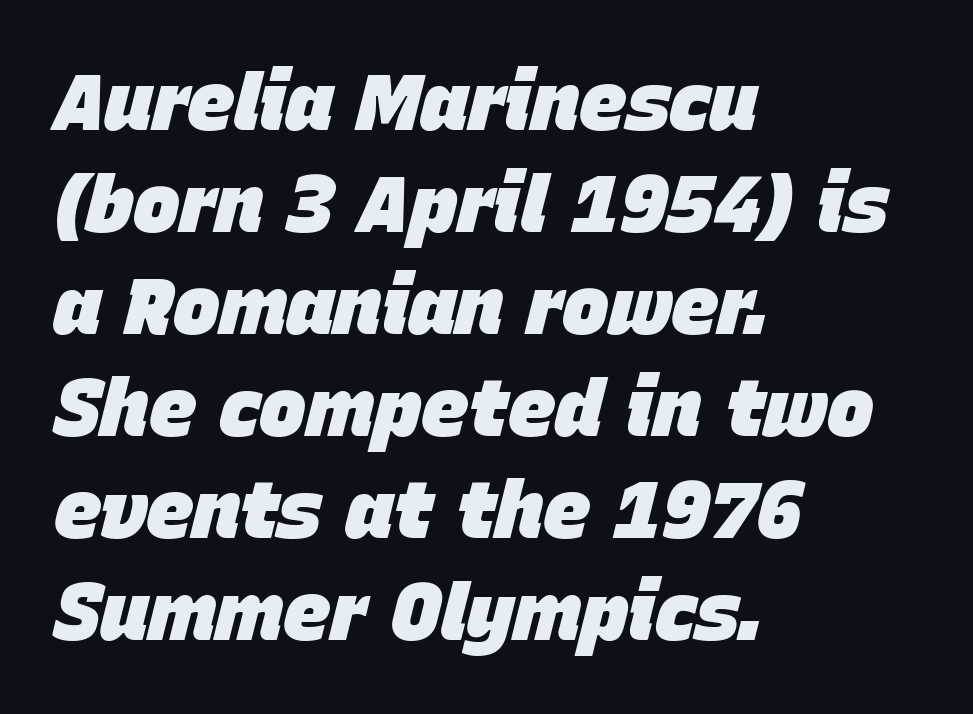
The image shows 79 px heavy type, italic (leaning right); set left-aligned, normal line spacing (1.29x), normal letter spacing, not underlined; low stroke contrast and a large x-height.
